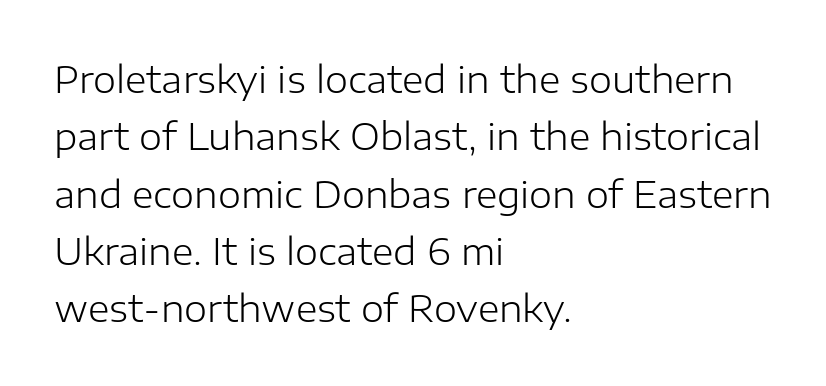
Descenders are the only things crossing below the line. Unlike a traditional serif, this face leaves its strokes unadorned. Every row of glyphs begins at an identical x-position on the left. The face used here is proportionally spaced, like ordinary book or web type.
